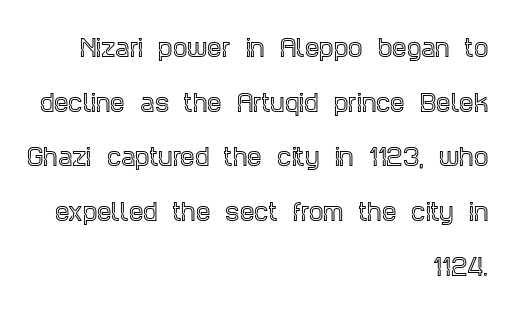
Q: Is the text italic (slanted)? A: No, it is upright.
Q: Is the text underlined? A: No.
Q: How is the paragraph aligned? A: Right-aligned.
Q: Is the spacing between letters normal or unusually wide? A: Normal.
Q: Is the spacing between lines tight, normal or loose? A: Loose.
